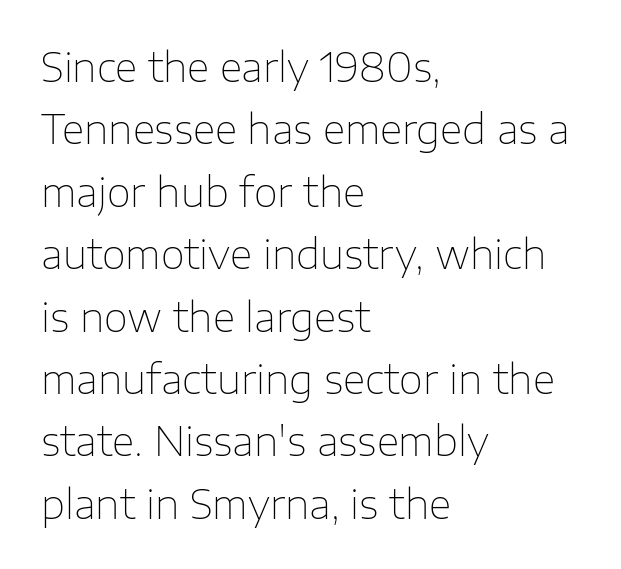
Rows of type keep a routine distance in the vertical direction. Line starts are locked; line ends wander. Ink coverage per letter is moderate at most. Quick note: underline off.
